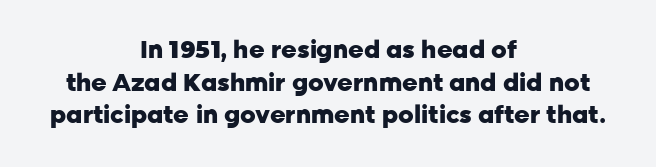
{"italic": "no", "bold": "yes", "underline": "no", "align": "center", "line_spacing": "normal", "line_spacing_ratio": 1.36, "letter_spacing": "normal", "letter_spacing_em": 0.0, "glyph_px": 24}
